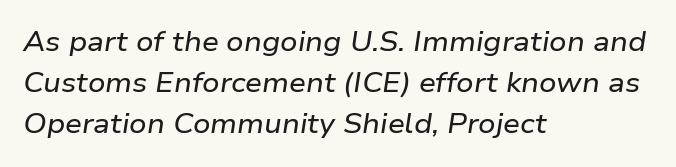
Standard letterfit; no display-style spreading of the glyphs. Line spacing here is normal. You can tell it's italic because the verticals aren't actually vertical. No word sits above an underline.
